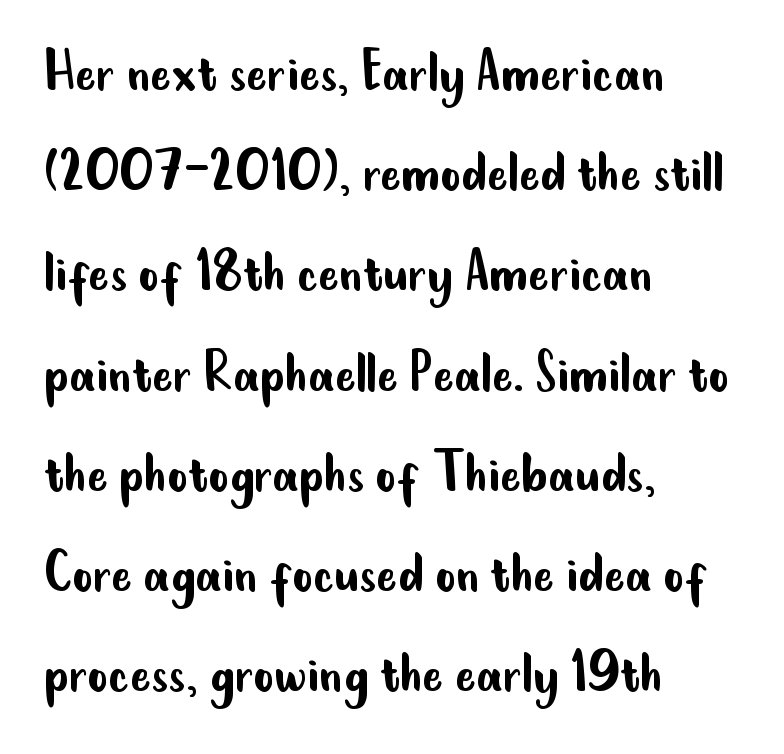
{"serif": "no", "italic": "no", "bold": "no", "weight": "regular", "width": "condensed", "stroke_contrast": "low", "x_height": "small", "monospaced": "no", "underline": "no", "align": "left", "line_spacing": "normal", "line_spacing_ratio": 1.59, "letter_spacing": "normal", "letter_spacing_em": 0.0, "glyph_px": 63}
